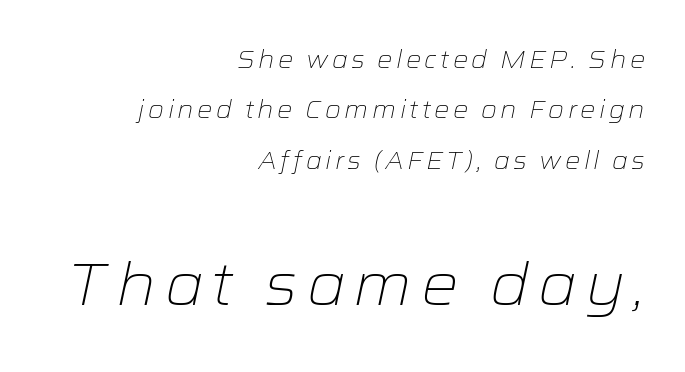
The image shows 59 px light, wide type, italic (leaning right); set right-aligned, loose line spacing (2.1x), not underlined; the second (bottom) block is 2.46x larger; low stroke contrast and a medium x-height.
